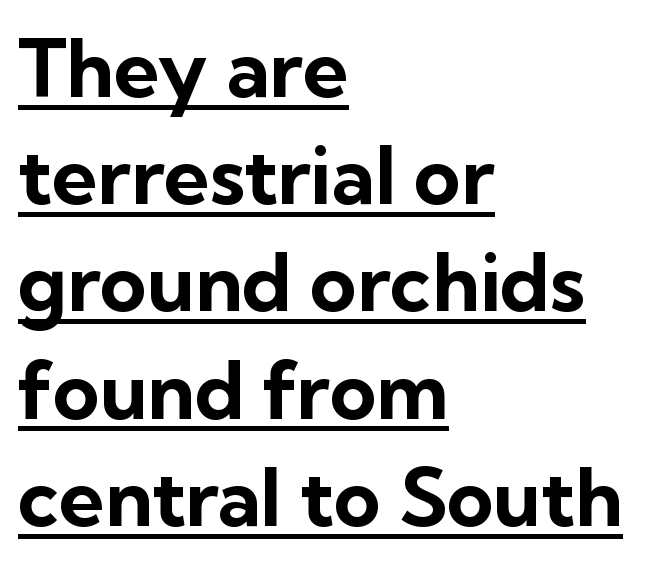
The image shows 80 px bold sans-serif type, upright; set left-aligned, normal line spacing (1.34x), normal letter spacing, underlined; low stroke contrast and a medium x-height.
